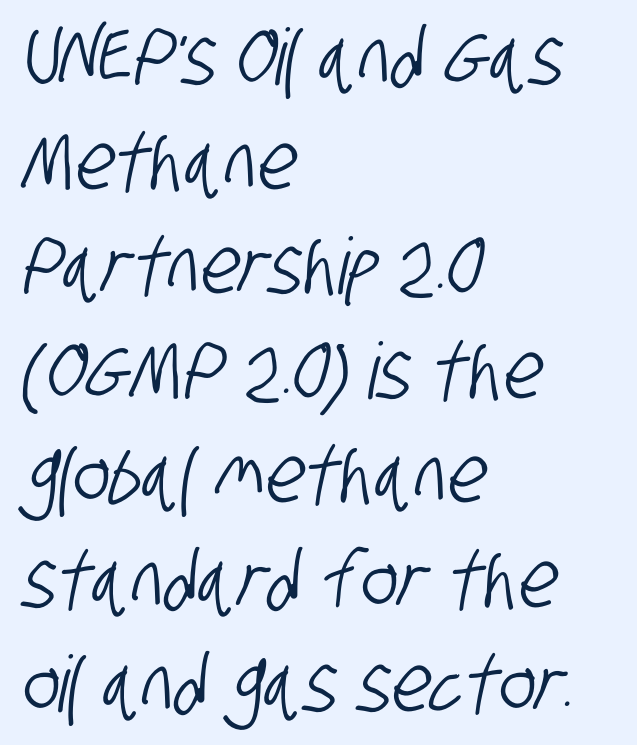
Q: Is the typeface a serif or a sans-serif typeface? A: Sans-serif.
Q: Is the text underlined? A: No.
Q: How is the paragraph aligned? A: Left-aligned.
Q: Is the spacing between letters normal or unusually wide? A: Normal.
Q: Is the spacing between lines tight, normal or loose? A: Normal.
Q: Width (condensed, normal, or wide)? A: Condensed.
Q: Stroke contrast? A: Low.
Q: x-height? A: Large.
Q: Monospaced? A: No.
